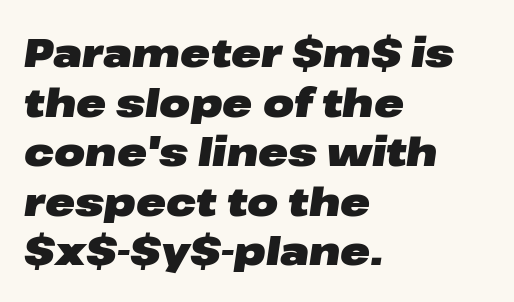
{"italic": "yes", "lean": "right", "slant_degrees": 8, "bold": "yes", "weight": "heavy", "width": "wide", "stroke_contrast": "low", "x_height": "medium", "monospaced": "no", "underline": "no", "align": "left", "line_spacing_ratio": 1.24, "letter_spacing": "normal", "letter_spacing_em": 0.0, "glyph_px": 40}
